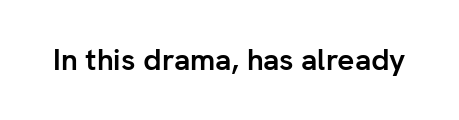
Thick stems and heavy bowls — unmistakably bold. The glyphs in this specimen are sans serif. Underline: absent. No italicization has been applied; the sample stays upright. The face used here is proportionally spaced, like ordinary book or web type. You could call the tracking neutral — neither tight nor loose.
